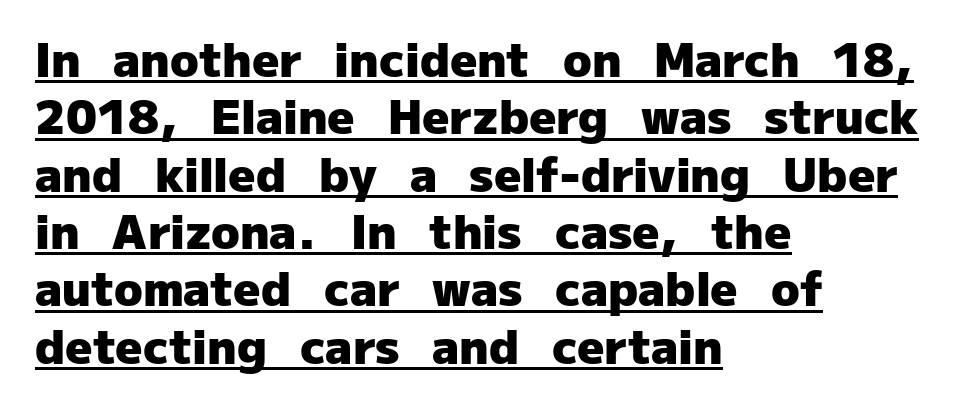
Q: Is the text bold? A: Yes.
Q: Is the text italic (slanted)? A: No, it is upright.
Q: Is the typeface a serif or a sans-serif typeface? A: Sans-serif.
Q: Is the text underlined? A: Yes.
Q: How is the paragraph aligned? A: Left-aligned.
Q: Is the spacing between letters normal or unusually wide? A: Normal.
Q: Width (condensed, normal, or wide)? A: Normal.
Q: Stroke contrast? A: Low.
Q: x-height? A: Medium.
Q: Monospaced? A: No.
